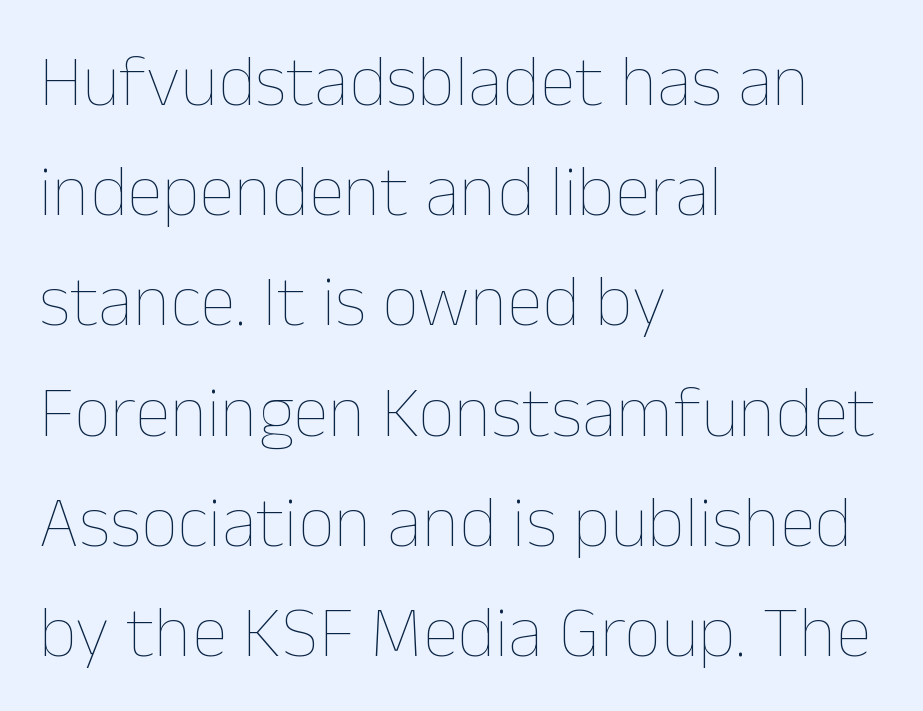
The image shows 73 px thin type, upright; set left-aligned, normal line spacing (1.51x), normal letter spacing, not underlined; low stroke contrast and a medium x-height.
